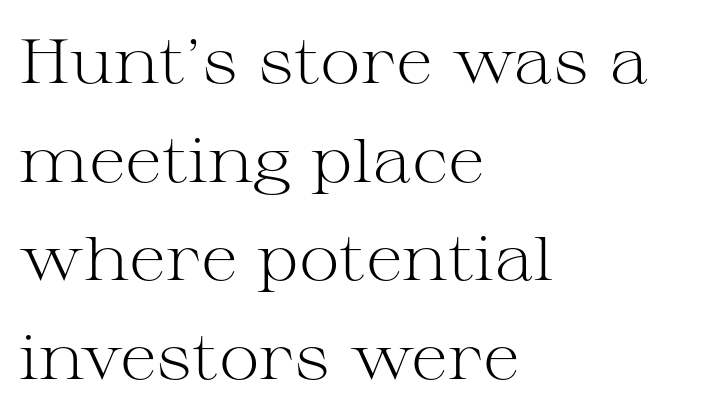
Q: Is the text bold? A: No.
Q: Is the text italic (slanted)? A: No, it is upright.
Q: Is the typeface a serif or a sans-serif typeface? A: Serif.
Q: Is the text underlined? A: No.
Q: How is the paragraph aligned? A: Left-aligned.
Q: Is the spacing between letters normal or unusually wide? A: Normal.
Q: Is the spacing between lines tight, normal or loose? A: Normal.
Q: Width (condensed, normal, or wide)? A: Wide.
Q: Stroke contrast? A: Medium.
Q: x-height? A: Medium.
Q: Monospaced? A: No.
